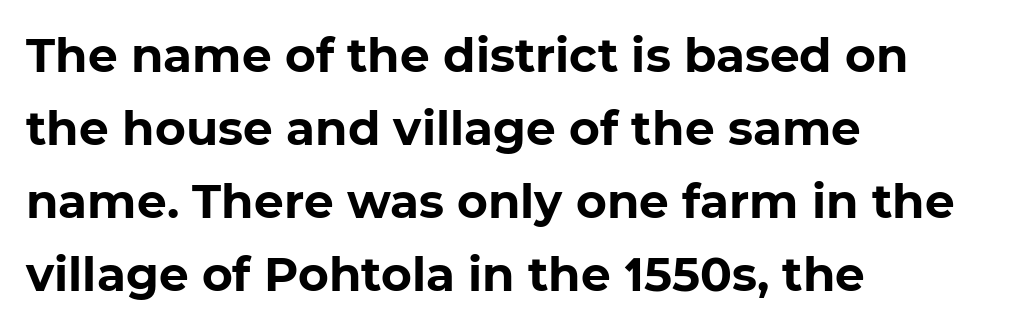
The space directly below the letters is spotless. These lines are set flush left with a ragged right edge. Thick stems and heavy bowls — unmistakably bold. Between one letter and the next there's only the usual sliver of space. A normal amount of white space separates one row of letters from the next. A sans-serif font was chosen for this passage.
